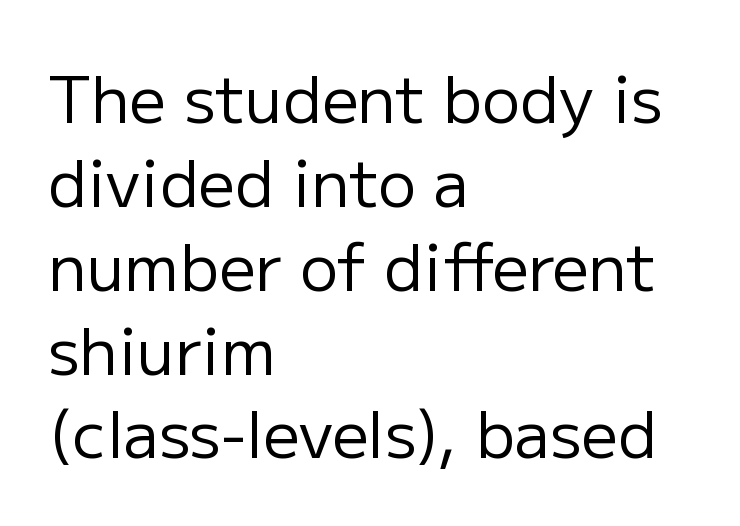
Does the lettering tilt? It doesn't — this is upright. I'd call this a sans setting — the letters go barefoot. This reads as an unemphasized weight, regular at the heaviest. Interline gaps are of average width in this sample. Letter spacing: default.
